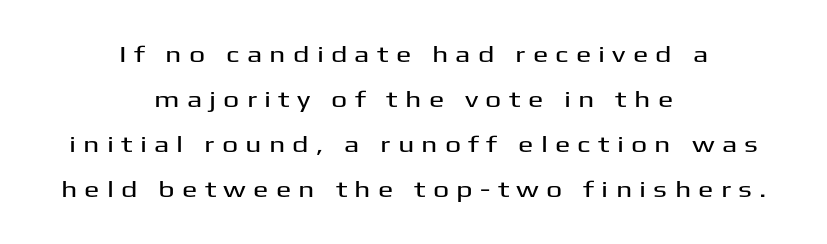
Q: Is the text italic (slanted)? A: No, it is upright.
Q: Is the text underlined? A: No.
Q: How is the paragraph aligned? A: Centered.
Q: Is the spacing between letters normal or unusually wide? A: Unusually wide.
Q: Is the spacing between lines tight, normal or loose? A: Loose.
